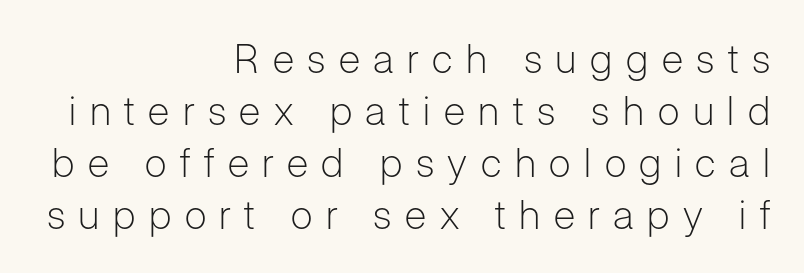
The rendering shows plain stroke endings on the letterforms — a sans-serif design. Descenders are the only things crossing below the line. Spacing verdict: proportional, widths tailored to each character. The vertical gap from one line to the next is medium. The letters are spread apart with noticeably loose tracking. Is the block centered? No — it sits flush against the right margin.
